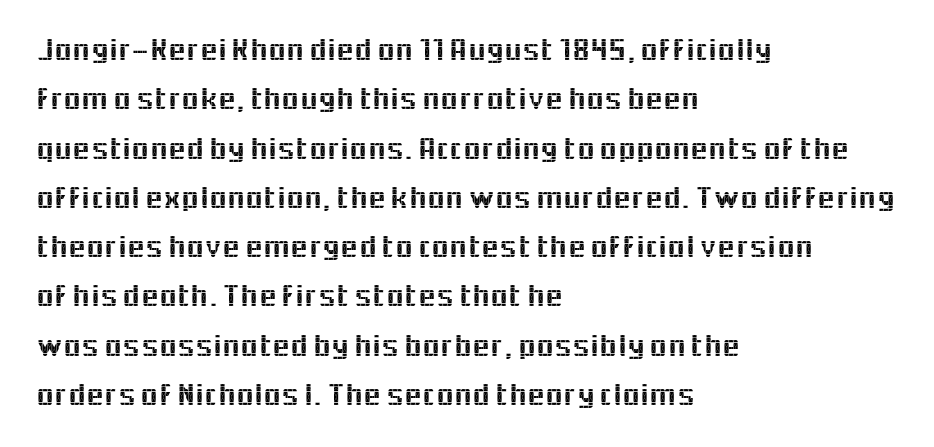
The gaps between neighbouring characters are ordinary and unremarkable. Is this a sans? Yes — the strokes have no serifs. The rendering anchors every line to the left-hand side. Unmarked baselines from the first word to the last. Rows of type keep a routine distance in the vertical direction.
